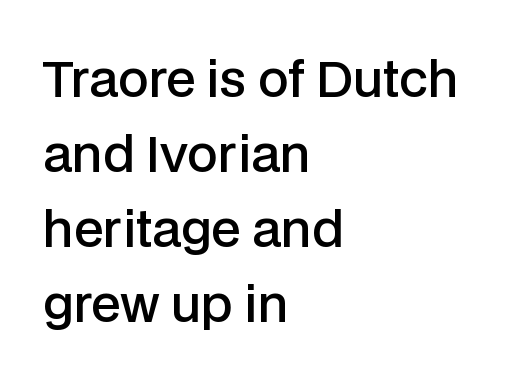
Check under the words: just untouched page. These lines are composed in type without serifs. Leading matches the norm, producing a regular column. The face used here is rendered with its standard letterfit. Each glyph is drawn with semibold strokes, heavier than normal yet not fully bold. Characters remain perfectly vertical along every line.
